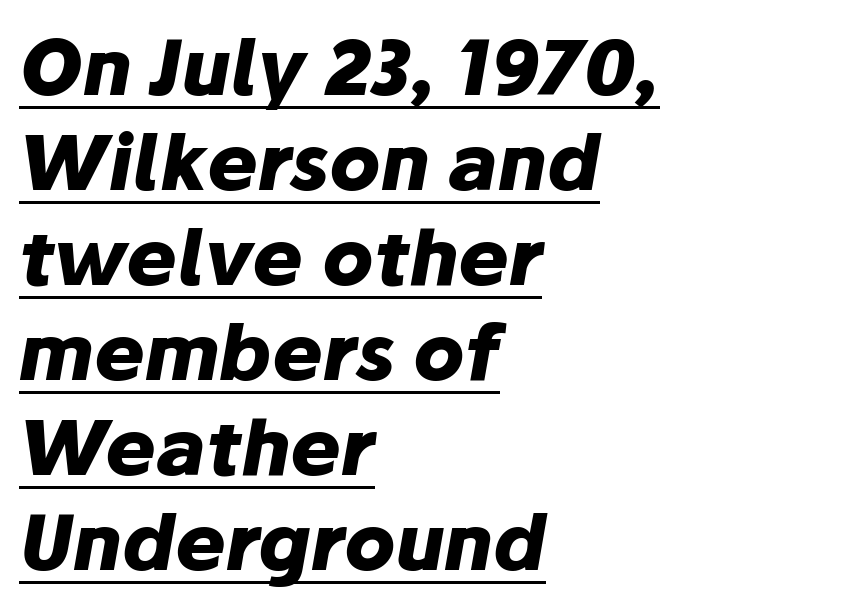
{"italic": "yes", "lean": "right", "slant_degrees": 10, "bold": "yes", "weight": "heavy", "width": "normal", "stroke_contrast": "low", "x_height": "medium", "monospaced": "no", "underline": "yes", "align": "left", "line_spacing": "normal", "line_spacing_ratio": 1.25, "letter_spacing": "normal", "letter_spacing_em": 0.0, "glyph_px": 76}
